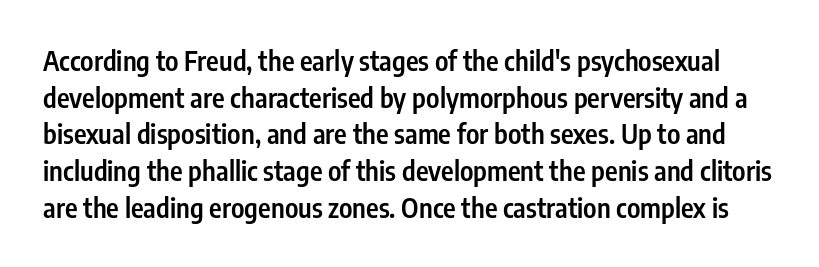
Q: Is the text bold? A: Semi-bold.
Q: Is the text italic (slanted)? A: No, it is upright.
Q: Is the text underlined? A: No.
Q: Is the spacing between letters normal or unusually wide? A: Normal.
Q: Is the spacing between lines tight, normal or loose? A: Normal.
